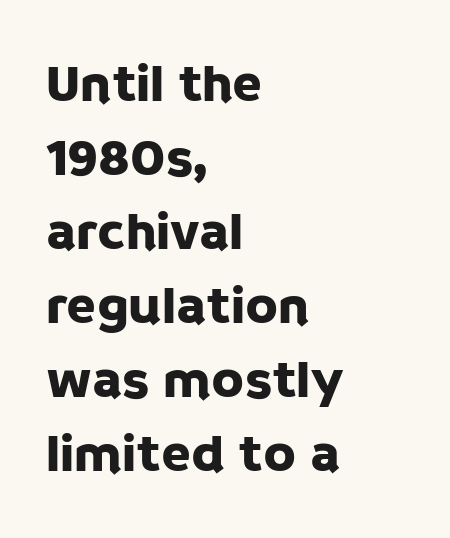
The image shows 54 px sans-serif type, upright; set left-aligned, normal line spacing (1.37x), normal letter spacing, not underlined; low stroke contrast and a large x-height.
